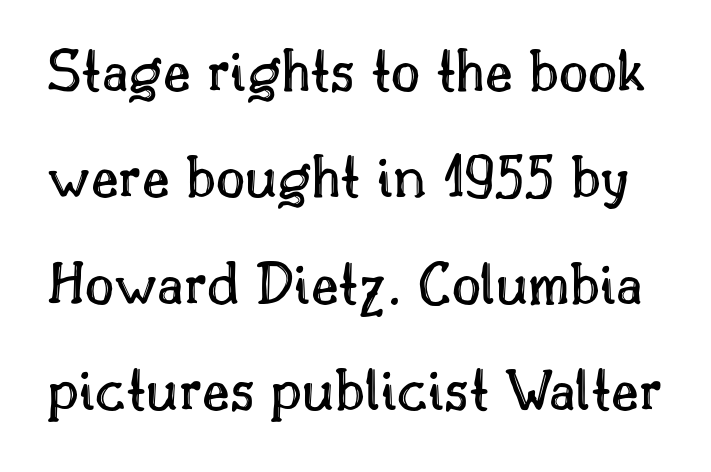
Q: Is the text italic (slanted)? A: No, it is upright.
Q: Is the text underlined? A: No.
Q: Is the spacing between letters normal or unusually wide? A: Normal.
Q: Is the spacing between lines tight, normal or loose? A: Normal.
Q: Width (condensed, normal, or wide)? A: Normal.
Q: x-height? A: Small.
Q: Monospaced? A: No.
